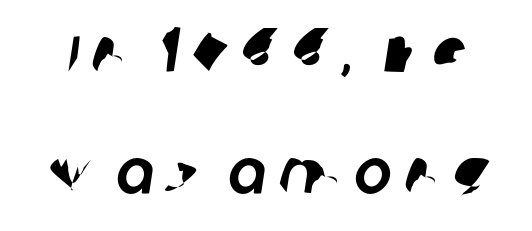
Stroke terminals: plain, sans-serif. Clear beneath every line of the passage. Interline gaps are noticeably wide in this sample. Loose tracking; the words dissolve into strings of separated letters.
